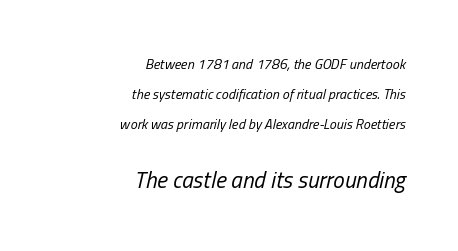
Heft: none added — not bold. The lower block of text is set noticeably larger than the block above it. The text block is weighted toward the right margin, trailing off unevenly leftward. You can tell it's italic because the verticals aren't actually vertical. The passage shown is not underscored anywhere.
